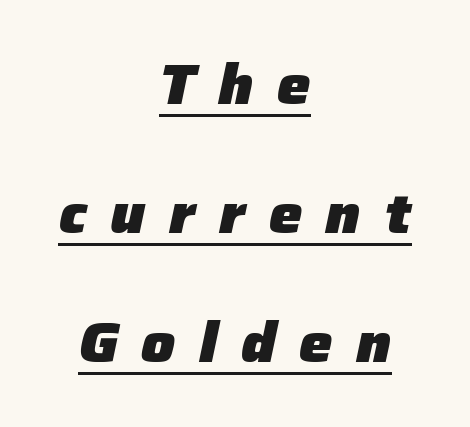
Q: Is the text bold? A: Yes.
Q: Is the text italic (slanted)? A: Yes, it leans right by about 12 degrees.
Q: Is the text underlined? A: Yes.
Q: How is the paragraph aligned? A: Centered.
Q: Is the spacing between letters normal or unusually wide? A: Unusually wide.
Q: Is the spacing between lines tight, normal or loose? A: Loose.
Q: Width (condensed, normal, or wide)? A: Normal.
Q: Stroke contrast? A: Low.
Q: x-height? A: Medium.
Q: Monospaced? A: No.
